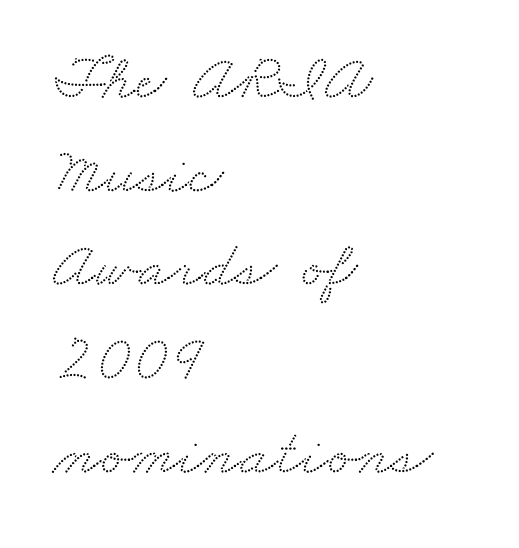
The face used here is proportionally spaced, like ordinary book or web type. How are the letters spaced? Ordinarily, with no added tracking. Glance below the letters and you will spot only blank space. How would I describe the line gaps? Plain and ordinary.
